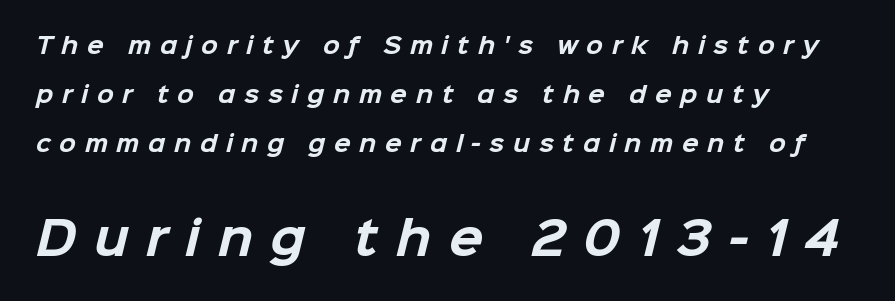
The image shows 45 px bold sans-serif type; set left-aligned, loose line spacing (2.22x), unusually wide letter spacing (+0.39 em), not underlined; the second (bottom) block is 2.05x larger; low stroke contrast and a medium x-height.
